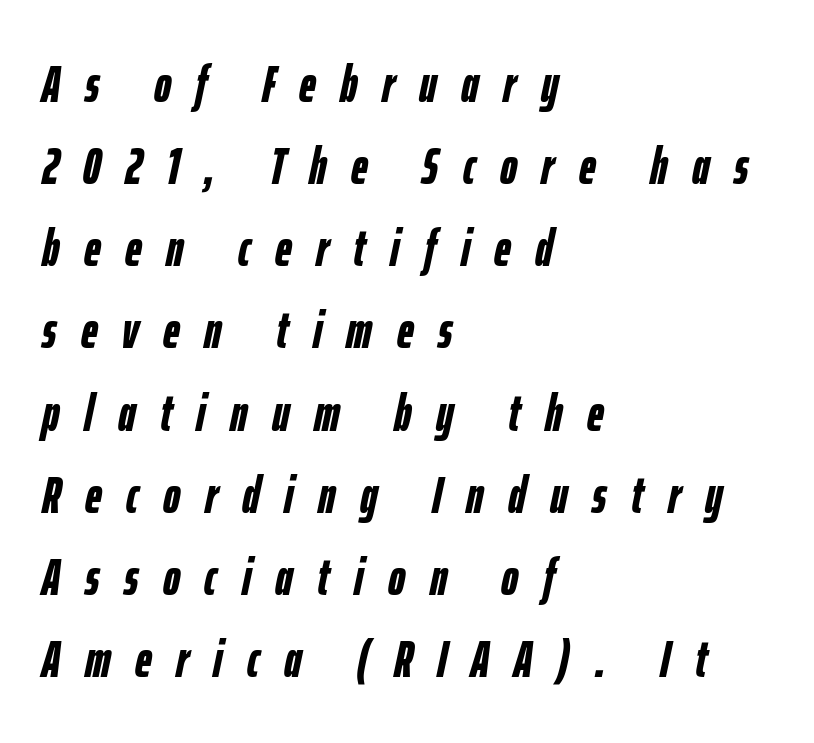
The tracking reads as deliberately expanded to a designer's eye. Each row of text sits above clean, open space. The text carries the slant typical of an italic or oblique font. The typesetting leans heavy: a genuine bold. Vertically, the passage feels balanced, rows spaced as you'd expect. The paragraph has a hard left edge and a soft right edge.
